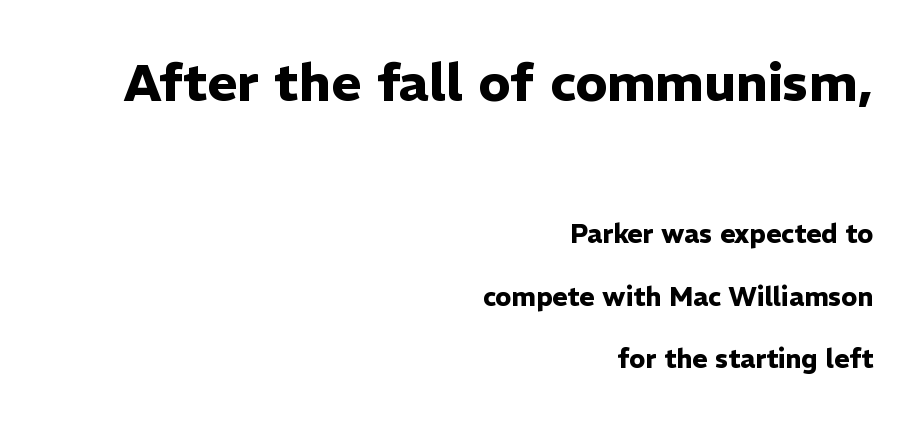
Q: Is the text bold? A: Yes.
Q: Is the text italic (slanted)? A: No, it is upright.
Q: Is the typeface a serif or a sans-serif typeface? A: Sans-serif.
Q: Is the text underlined? A: No.
Q: How is the paragraph aligned? A: Right-aligned.
Q: Is the spacing between letters normal or unusually wide? A: Normal.
Q: Is the spacing between lines tight, normal or loose? A: Loose.
Q: Which block of text is set in a larger size, the first (top) or the second (bottom)? A: The first (top) one.
Q: Width (condensed, normal, or wide)? A: Normal.
Q: Stroke contrast? A: Low.
Q: x-height? A: Medium.
Q: Monospaced? A: No.
